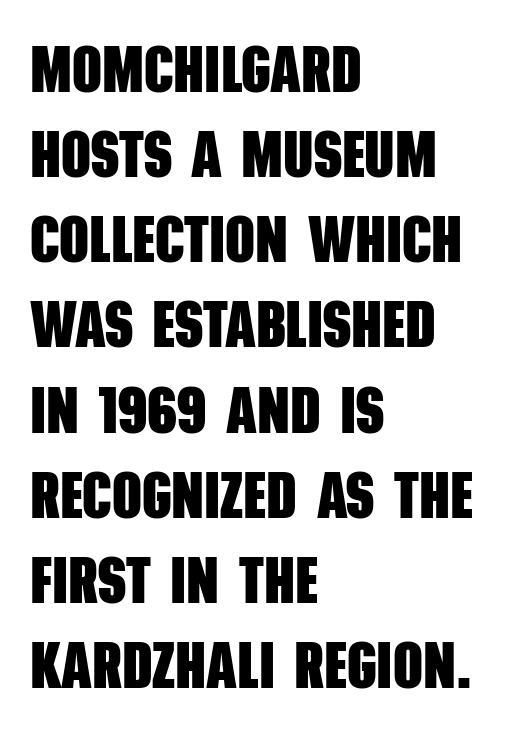
The image shows 65 px heavy, condensed sans-serif type; set left-aligned, normal line spacing (1.31x), normal letter spacing, not underlined; low stroke contrast and a large x-height.
